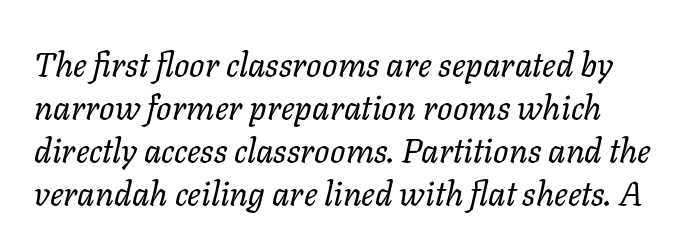
Q: Is the text bold? A: No.
Q: Is the text italic (slanted)? A: Yes, it leans right by about 11 degrees.
Q: Is the text underlined? A: No.
Q: Is the spacing between letters normal or unusually wide? A: Normal.
Q: Is the spacing between lines tight, normal or loose? A: Normal.
Q: Width (condensed, normal, or wide)? A: Normal.
Q: Stroke contrast? A: Low.
Q: x-height? A: Medium.
Q: Monospaced? A: No.
